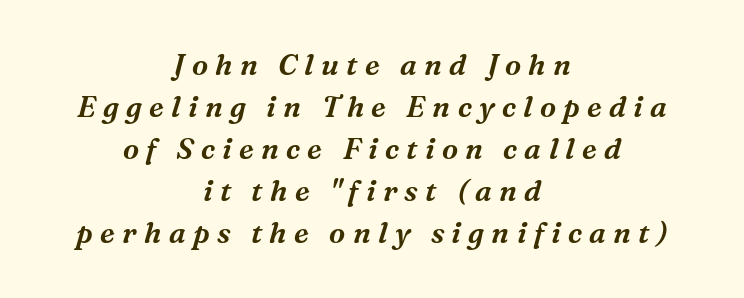
Is this a fixed-width face? No — the glyphs have proportional, varying widths. The text block is weighted toward neither margin, spreading evenly from the middle. The gaps between neighbouring characters are conspicuously large. No word sits above an underline. The vertical gap from one line to the next is medium. Yep, that's italic — everything's leaning.
